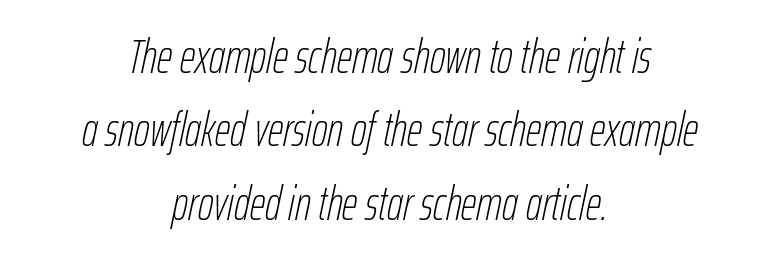
{"italic": "yes", "lean": "right", "slant_degrees": 12, "bold": "no", "weight": "thin", "width": "condensed", "stroke_contrast": "low", "x_height": "medium", "monospaced": "no", "underline": "no", "align": "center", "line_spacing": "normal", "line_spacing_ratio": 1.53, "letter_spacing": "normal", "letter_spacing_em": 0.0, "glyph_px": 48}
